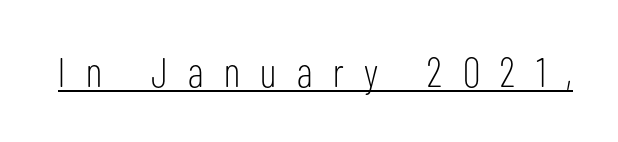
The image shows 41 px light, condensed sans-serif type, upright; set unusually wide letter spacing (+0.5 em), underlined; low stroke contrast and a medium x-height.
